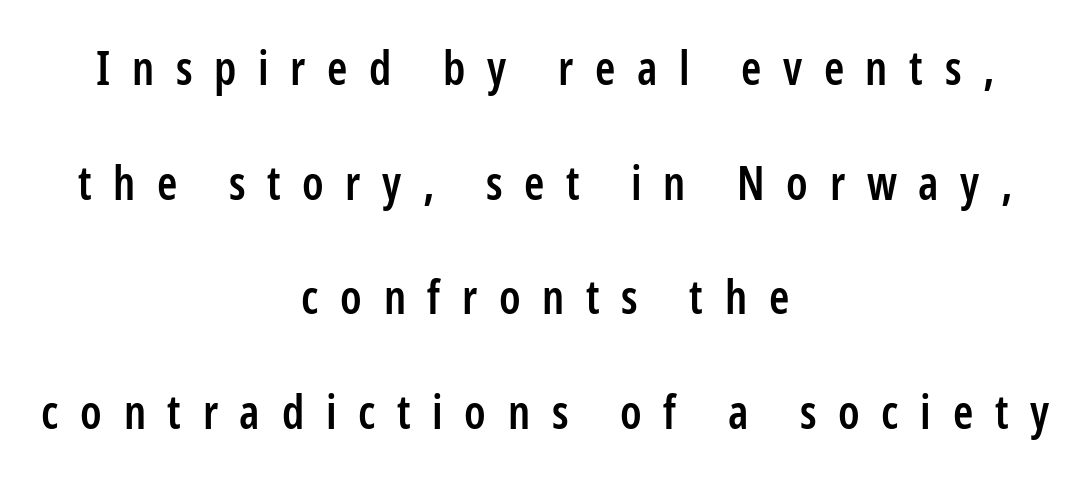
{"serif": "no", "italic": "no", "bold": "semi", "weight": "semibold", "width": "condensed", "stroke_contrast": "low", "x_height": "medium", "monospaced": "no", "underline": "no", "align": "center", "line_spacing": "loose", "line_spacing_ratio": 2.49, "letter_spacing": "wide", "letter_spacing_em": 0.47, "glyph_px": 46}
